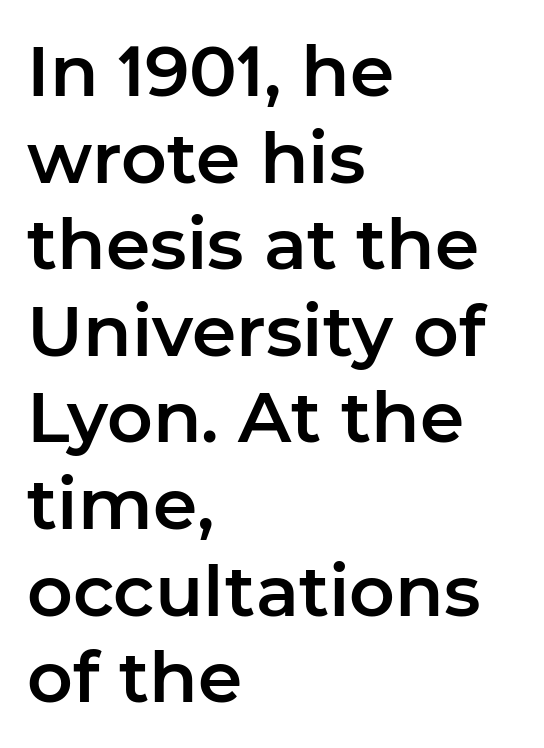
{"serif": "no", "italic": "no", "width": "normal", "stroke_contrast": "low", "x_height": "medium", "monospaced": "no", "underline": "no", "align": "left", "line_spacing_ratio": 1.22, "letter_spacing": "normal", "letter_spacing_em": 0.0, "glyph_px": 71}
